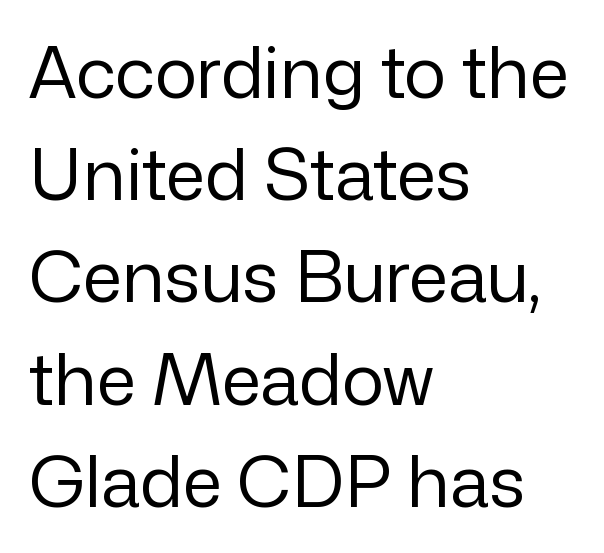
Note the varied advance widths — an 'i' is clearly narrower than an 'm'. Nobody touched the tracking dial on this one. Ascenders rise straight up at ninety degrees. Descenders hang freely into open space. Does the leading feel generous? No, just average. Regarding serifs, this sample does without them.
